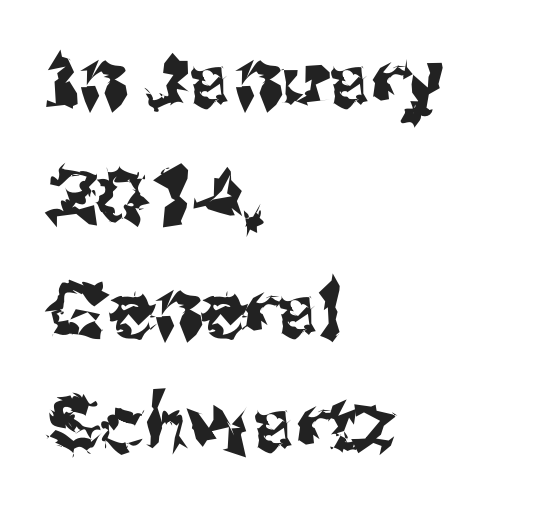
The image shows 76 px sans-serif type, upright; set left-aligned, normal line spacing (1.51x), normal letter spacing, not underlined; medium stroke contrast and a medium x-height.
